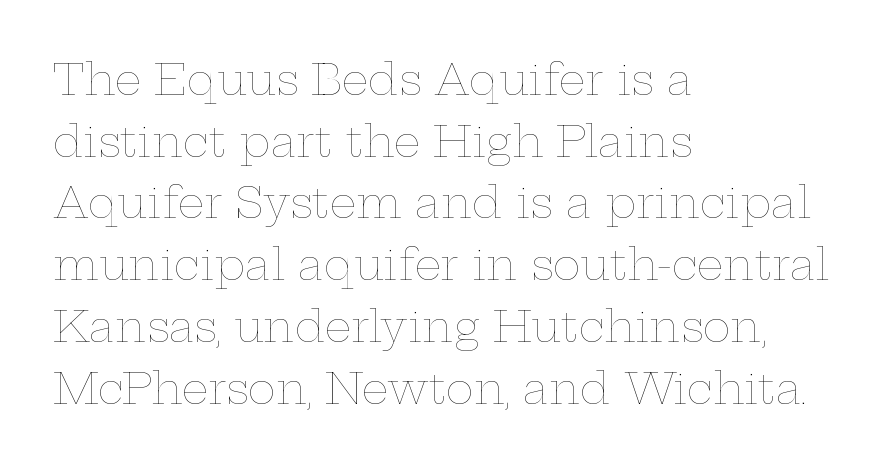
Q: Is the text bold? A: No.
Q: Is the text italic (slanted)? A: No, it is upright.
Q: Is the text underlined? A: No.
Q: How is the paragraph aligned? A: Left-aligned.
Q: Is the spacing between letters normal or unusually wide? A: Normal.
Q: Is the spacing between lines tight, normal or loose? A: Normal.
Q: Width (condensed, normal, or wide)? A: Wide.
Q: Stroke contrast? A: Low.
Q: x-height? A: Medium.
Q: Monospaced? A: No.
